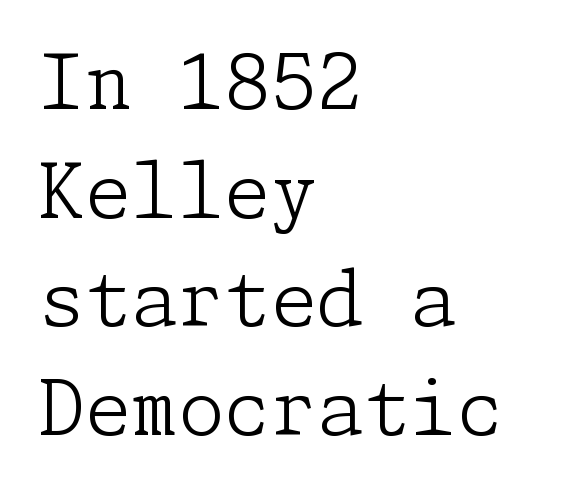
Q: Is the text bold? A: No.
Q: Is the text italic (slanted)? A: No, it is upright.
Q: Is the typeface a serif or a sans-serif typeface? A: Serif.
Q: Is the text underlined? A: No.
Q: How is the paragraph aligned? A: Left-aligned.
Q: Is the spacing between letters normal or unusually wide? A: Normal.
Q: Is the spacing between lines tight, normal or loose? A: Normal.
Q: Width (condensed, normal, or wide)? A: Normal.
Q: Stroke contrast? A: Low.
Q: x-height? A: Medium.
